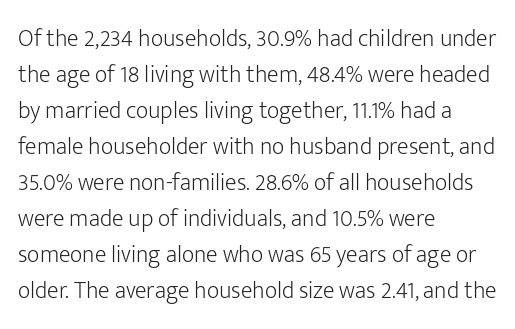
The image shows 24 px text type, upright; set left-aligned, normal line spacing (1.5x), normal letter spacing, not underlined.
